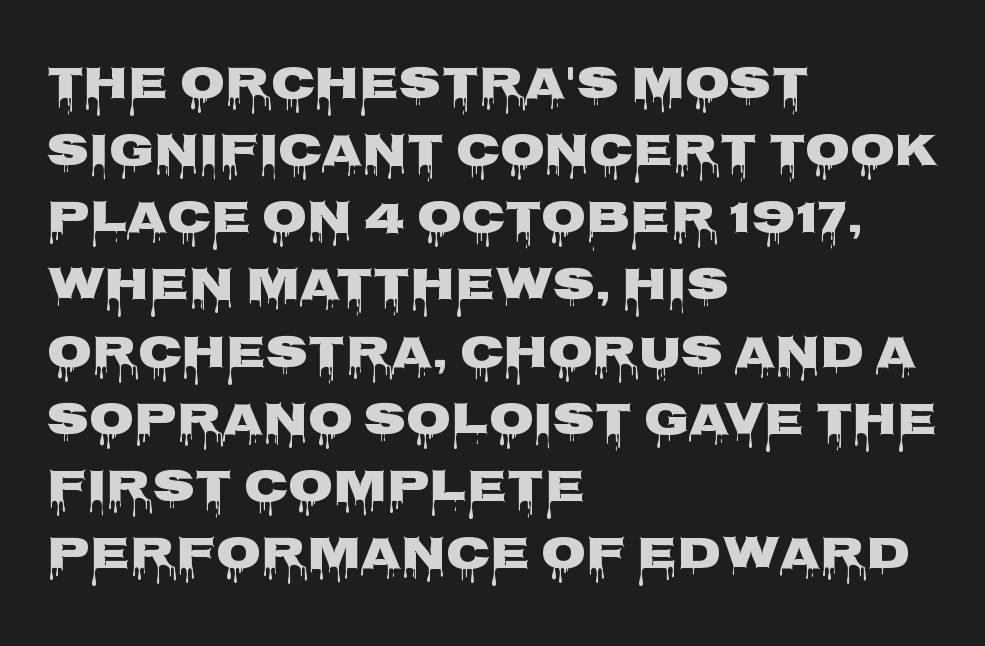
Q: Is the text italic (slanted)? A: No, it is upright.
Q: Is the typeface a serif or a sans-serif typeface? A: Sans-serif.
Q: Is the text underlined? A: No.
Q: How is the paragraph aligned? A: Left-aligned.
Q: Is the spacing between letters normal or unusually wide? A: Normal.
Q: Is the spacing between lines tight, normal or loose? A: Normal.
Q: Width (condensed, normal, or wide)? A: Wide.
Q: Stroke contrast? A: Low.
Q: x-height? A: Large.
Q: Monospaced? A: No.
